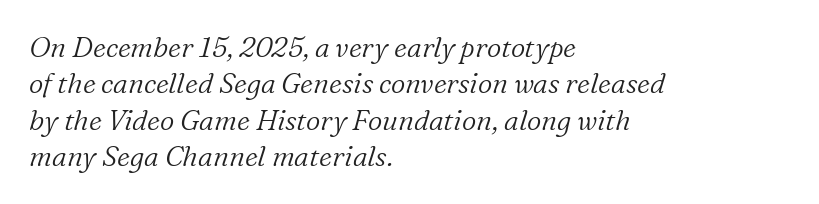
The image shows 28 px light serif type, italic (leaning right); set left-aligned, normal line spacing (1.3x), normal letter spacing, not underlined; low stroke contrast and a medium x-height.
